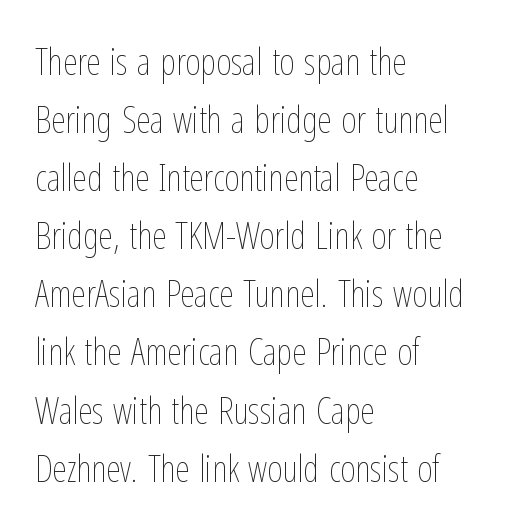
Q: Is the text bold? A: No.
Q: Is the text italic (slanted)? A: No, it is upright.
Q: Is the text underlined? A: No.
Q: How is the paragraph aligned? A: Left-aligned.
Q: Is the spacing between letters normal or unusually wide? A: Normal.
Q: Is the spacing between lines tight, normal or loose? A: Normal.
Q: Width (condensed, normal, or wide)? A: Condensed.
Q: Stroke contrast? A: Low.
Q: x-height? A: Medium.
Q: Monospaced? A: No.
